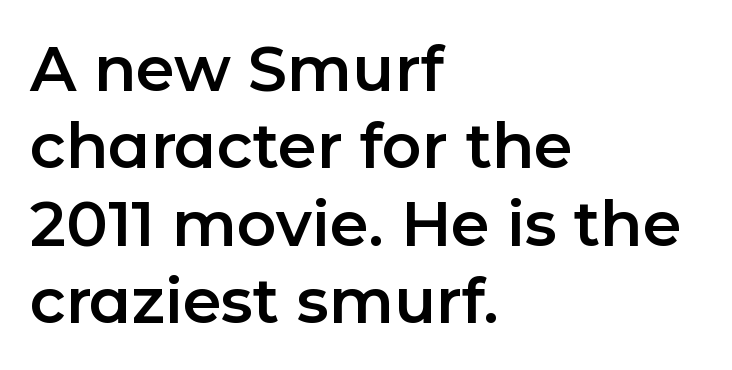
The image shows 62 px sans-serif type, upright; set left-aligned, normal line spacing (1.25x), normal letter spacing, not underlined; low stroke contrast and a medium x-height.
